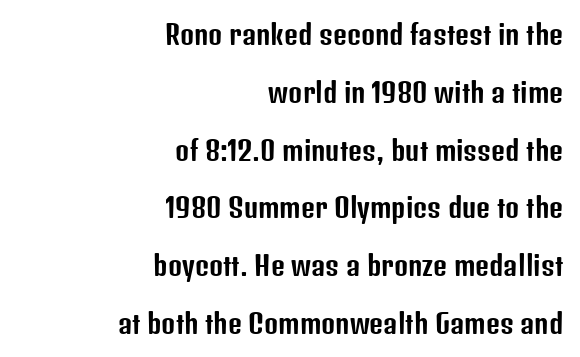
Q: Is the text italic (slanted)? A: No, it is upright.
Q: Is the text underlined? A: No.
Q: How is the paragraph aligned? A: Right-aligned.
Q: Is the spacing between letters normal or unusually wide? A: Normal.
Q: Is the spacing between lines tight, normal or loose? A: Loose.
